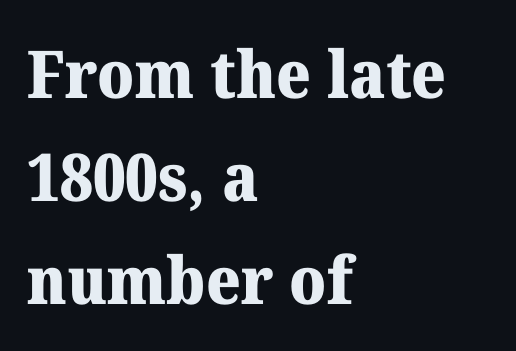
Q: Is the text bold? A: Yes.
Q: Is the text italic (slanted)? A: No, it is upright.
Q: Is the typeface a serif or a sans-serif typeface? A: Serif.
Q: Is the text underlined? A: No.
Q: How is the paragraph aligned? A: Left-aligned.
Q: Is the spacing between letters normal or unusually wide? A: Normal.
Q: Is the spacing between lines tight, normal or loose? A: Normal.
Q: Width (condensed, normal, or wide)? A: Normal.
Q: Stroke contrast? A: Medium.
Q: x-height? A: Medium.
Q: Monospaced? A: No.
